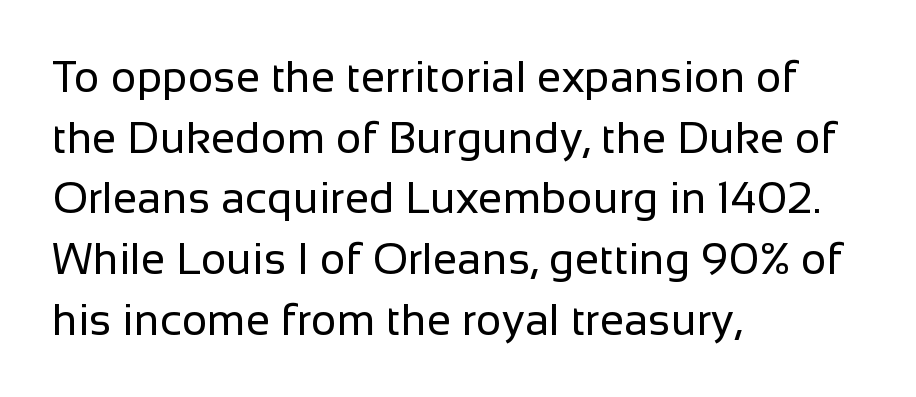
Weight: in the light-to-regular range. To sum up the face: it is a sans, with no serifs. This sample is left-justified, so line endings fall wherever the words run out. Letters rest on an invisible, unmarked baseline.
